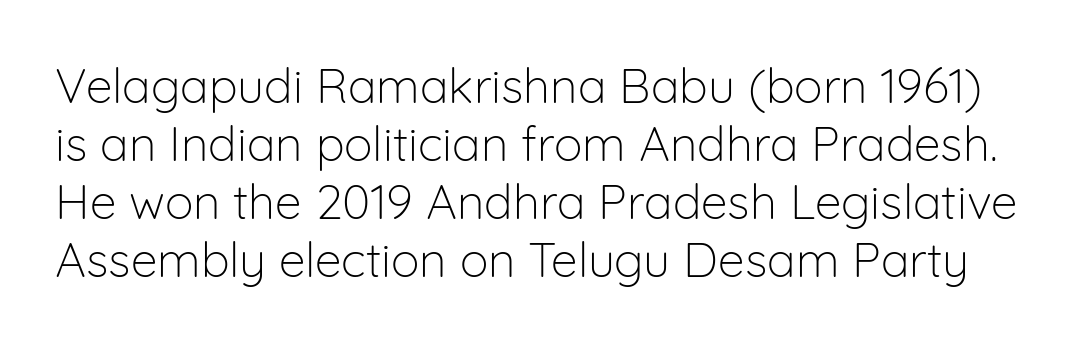
These lines were composed using upright roman letters. A typesetter would call this proportional, since set widths differ per character. The type family on display is of the sans-serif kind. The specimen omits any rule beneath the text block's lines. Tracking here is standard; glyphs follow each other at the usual distance. This reads as an unemphasized weight, regular at the heaviest.
